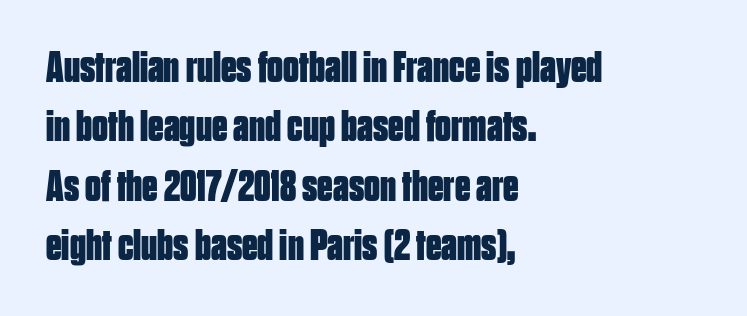
The image shows 44 px bold, condensed sans-serif type, upright; set left-aligned, normal line spacing (1.35x), normal letter spacing, not underlined; low stroke contrast and a large x-height.
